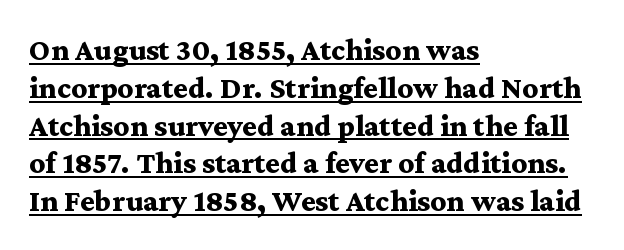
What weight is shown? A full bold with thick strokes. Examine the stroke ends and you'll spot serifs. The face used here appears with an underline applied. This sample is left-justified, so line endings fall wherever the words run out. Nothing unusual about the tracking: characters are spaced as the font intends. Spacing verdict: proportional, widths tailored to each character.
